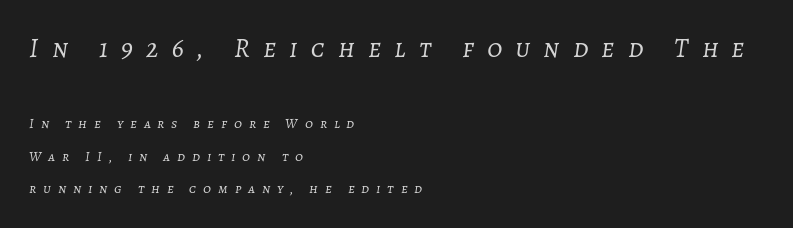
The image shows 27 px text type, italic (leaning right); set left-aligned, loose line spacing (2.32x), unusually wide letter spacing (+0.49 em), not underlined; the first (top) block is 1.93x larger.
